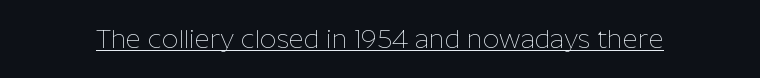
Q: Is the text bold? A: No.
Q: Is the text italic (slanted)? A: No, it is upright.
Q: Is the text underlined? A: Yes.
Q: Is the spacing between letters normal or unusually wide? A: Normal.
